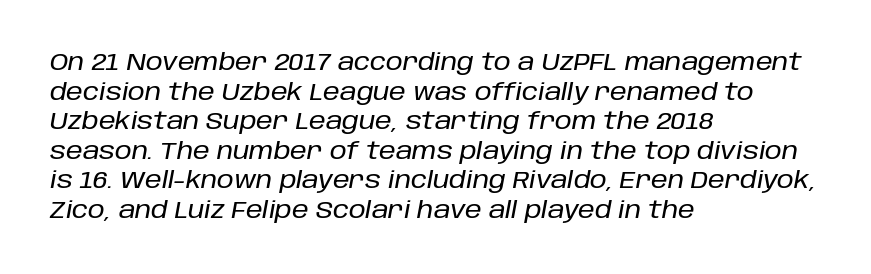
{"italic": "yes", "lean": "right", "slant_degrees": 10, "underline": "no", "align": "left", "line_spacing_ratio": 1.23, "letter_spacing": "normal", "letter_spacing_em": 0.0, "glyph_px": 24}
